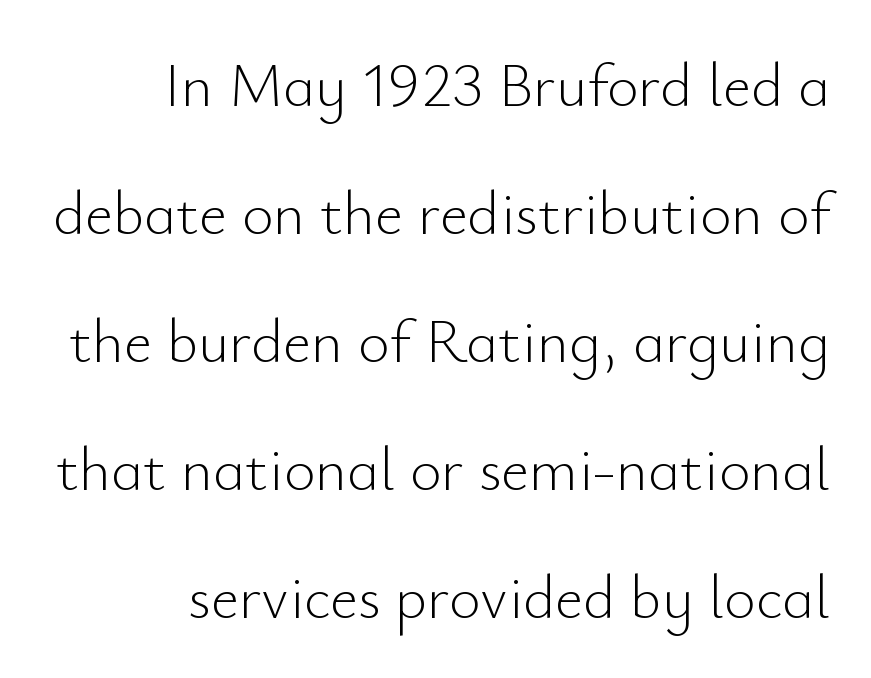
{"serif": "no", "italic": "no", "bold": "no", "weight": "light", "width": "normal", "stroke_contrast": "low", "x_height": "small", "monospaced": "no", "underline": "no", "align": "right", "line_spacing": "loose", "line_spacing_ratio": 2.1, "letter_spacing": "normal", "letter_spacing_em": 0.0, "glyph_px": 61}
